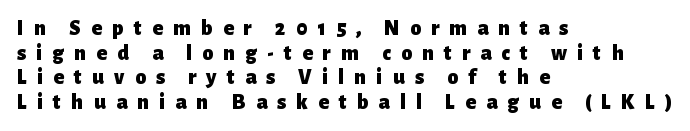
{"italic": "no", "bold": "yes", "underline": "no", "align": "left", "line_spacing": "tight", "line_spacing_ratio": 1.12, "letter_spacing": "wide", "letter_spacing_em": 0.46, "glyph_px": 22}
